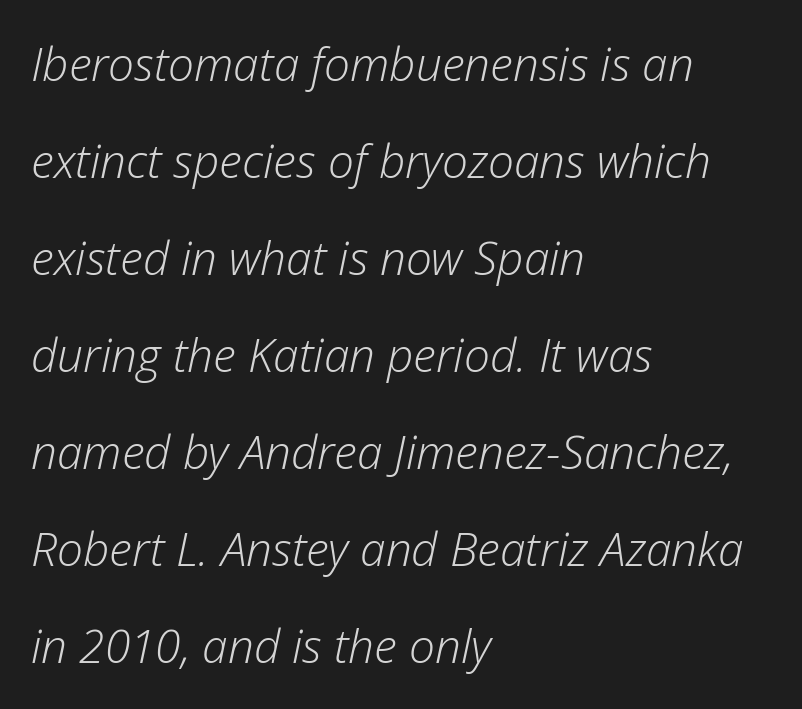
On a weight scale, this lands at 450 or below. Check under the words: just untouched page. A typesetter would call this proportional, since set widths differ per character. A great deal of white space separates one row of letters from the next.
